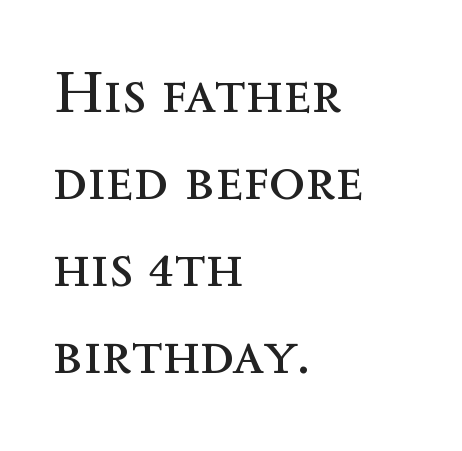
How would I describe the line gaps? Plain and ordinary. Does the copy run flush right? No — it runs flush left. The rendering keeps characters at their native spacing. Summary of weight: not heavy and not bold.
